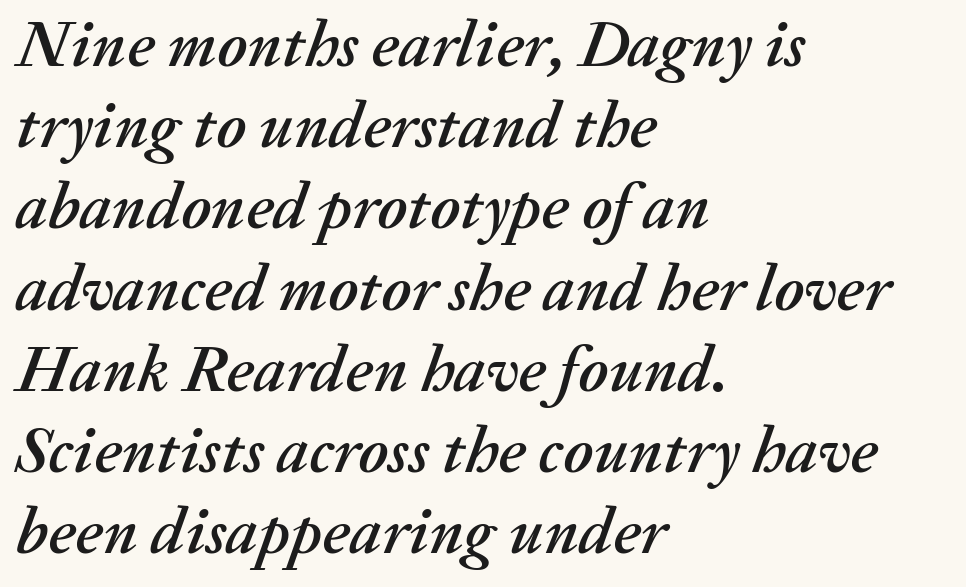
{"italic": "yes", "lean": "right", "slant_degrees": 20, "width": "normal", "stroke_contrast": "medium", "x_height": "medium", "monospaced": "no", "underline": "no", "align": "left", "line_spacing_ratio": 1.23, "letter_spacing": "normal", "letter_spacing_em": 0.0, "glyph_px": 66}
